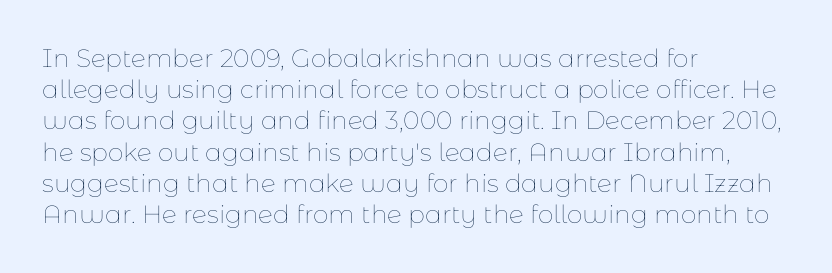
{"italic": "no", "bold": "no", "underline": "no", "align": "left", "line_spacing": "normal", "line_spacing_ratio": 1.25, "letter_spacing": "normal", "letter_spacing_em": 0.0, "glyph_px": 25}
